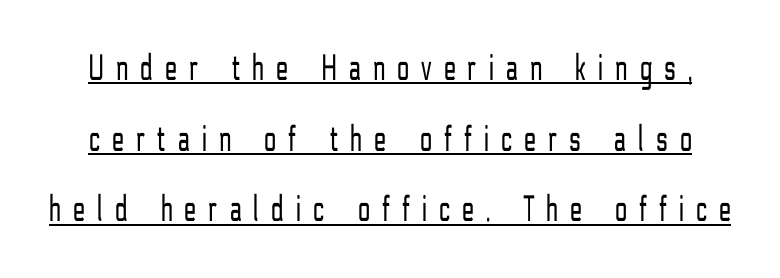
The typeface chosen for these lines omits serifs. The tracking reads as deliberately expanded to a designer's eye. In terms of posture, this sample is upright. Looks like regular typesetting: each glyph gets only the width it needs. Every word sits above its own underline.
